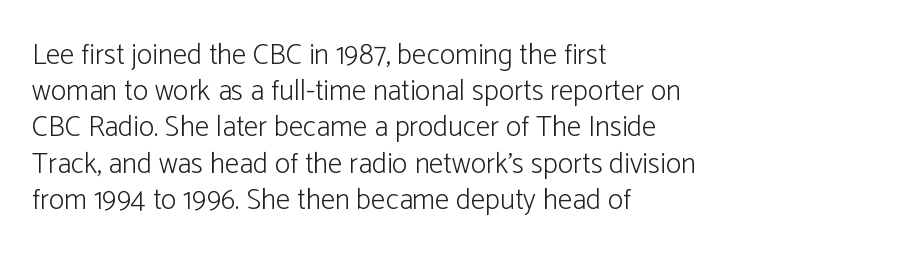
The image shows 29 px light sans-serif type, upright; set left-aligned, normal line spacing (1.25x), normal letter spacing, not underlined; low stroke contrast and a medium x-height.
